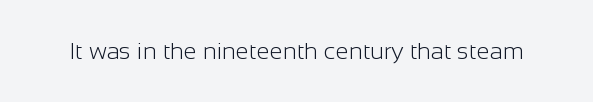
Q: Is the text bold? A: No.
Q: Is the text italic (slanted)? A: No, it is upright.
Q: Is the text underlined? A: No.
Q: Is the spacing between letters normal or unusually wide? A: Normal.
